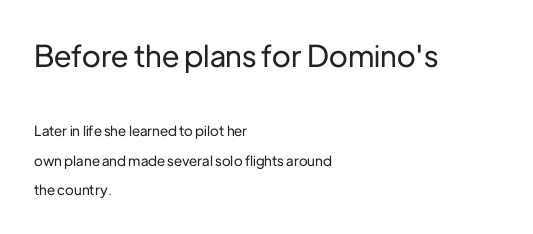
{"serif": "no", "italic": "no", "width": "normal", "stroke_contrast": "low", "x_height": "medium", "monospaced": "no", "underline": "no", "align": "left", "line_spacing": "loose", "line_spacing_ratio": 2.11, "letter_spacing": "normal", "letter_spacing_em": 0.0, "larger_block": "first", "size_ratio": 2.14, "glyph_px": 30}
